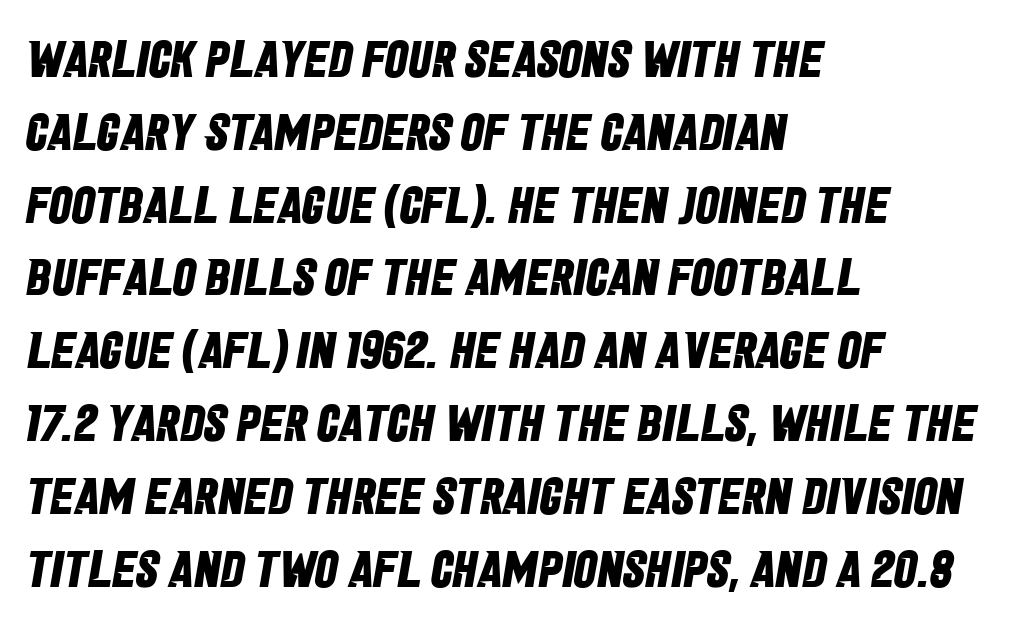
Q: Is the text bold? A: Yes.
Q: Is the typeface a serif or a sans-serif typeface? A: Sans-serif.
Q: Is the text underlined? A: No.
Q: How is the paragraph aligned? A: Left-aligned.
Q: Is the spacing between letters normal or unusually wide? A: Normal.
Q: Is the spacing between lines tight, normal or loose? A: Normal.
Q: Width (condensed, normal, or wide)? A: Condensed.
Q: Stroke contrast? A: Low.
Q: x-height? A: Large.
Q: Monospaced? A: No.
